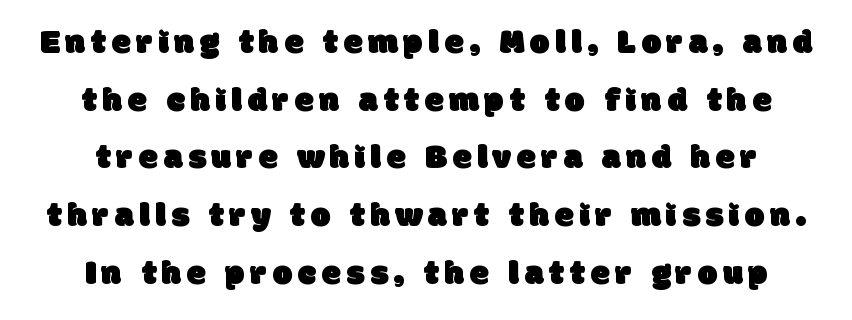
{"serif": "no", "width": "normal", "stroke_contrast": "low", "x_height": "large", "monospaced": "no", "underline": "no", "align": "center", "line_spacing": "normal", "line_spacing_ratio": 1.65, "glyph_px": 35}
